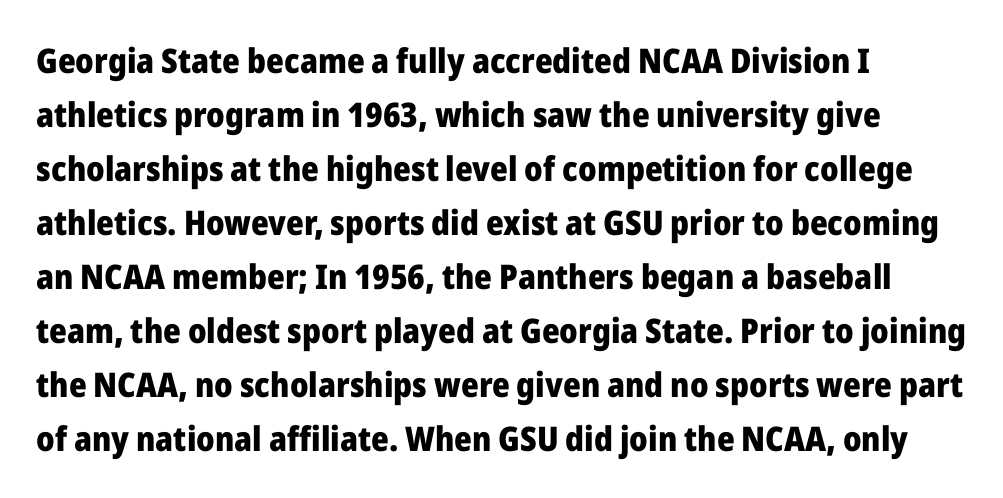
The image shows 34 px heavy sans-serif type, upright; set left-aligned, normal line spacing (1.59x), normal letter spacing, not underlined; low stroke contrast and a medium x-height.
